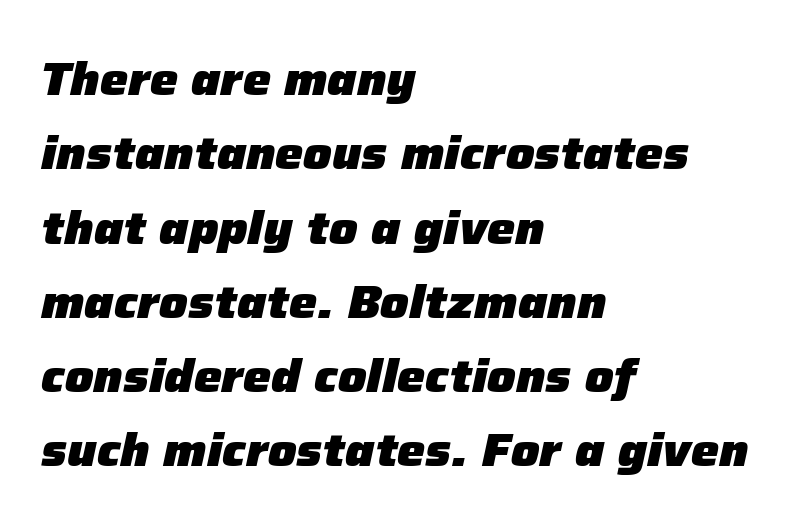
Q: Is the text bold? A: Yes.
Q: Is the text italic (slanted)? A: Yes, it leans right by about 12 degrees.
Q: Is the text underlined? A: No.
Q: How is the paragraph aligned? A: Left-aligned.
Q: Is the spacing between letters normal or unusually wide? A: Normal.
Q: Is the spacing between lines tight, normal or loose? A: Normal.
Q: Width (condensed, normal, or wide)? A: Normal.
Q: Stroke contrast? A: Low.
Q: x-height? A: Medium.
Q: Monospaced? A: No.
